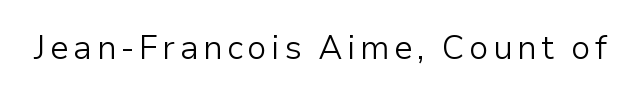
Q: Is the text bold? A: No.
Q: Is the text italic (slanted)? A: No, it is upright.
Q: Is the typeface a serif or a sans-serif typeface? A: Sans-serif.
Q: Is the text underlined? A: No.
Q: Width (condensed, normal, or wide)? A: Normal.
Q: Stroke contrast? A: Low.
Q: x-height? A: Medium.
Q: Monospaced? A: No.
